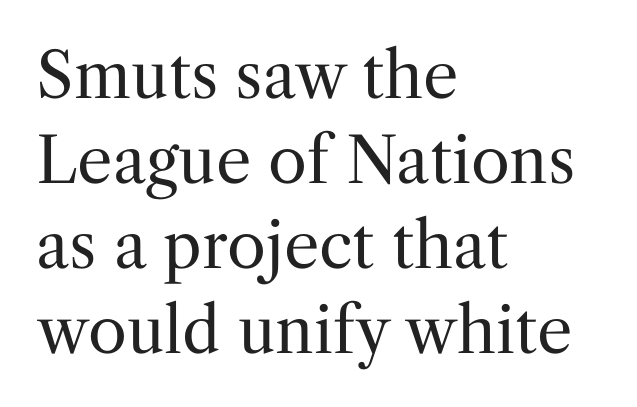
The image shows 63 px regular-weight serif type, upright; set left-aligned, normal line spacing (1.35x), normal letter spacing, not underlined; medium stroke contrast and a medium x-height.
